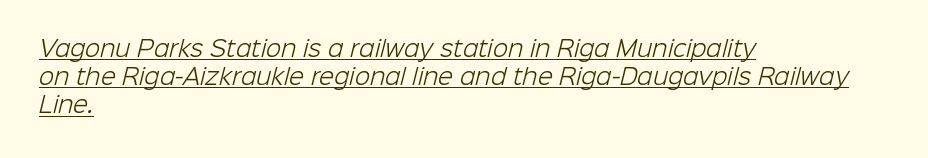
The image shows 22 px text type; set left-aligned, normal line spacing (1.28x), normal letter spacing, underlined.
